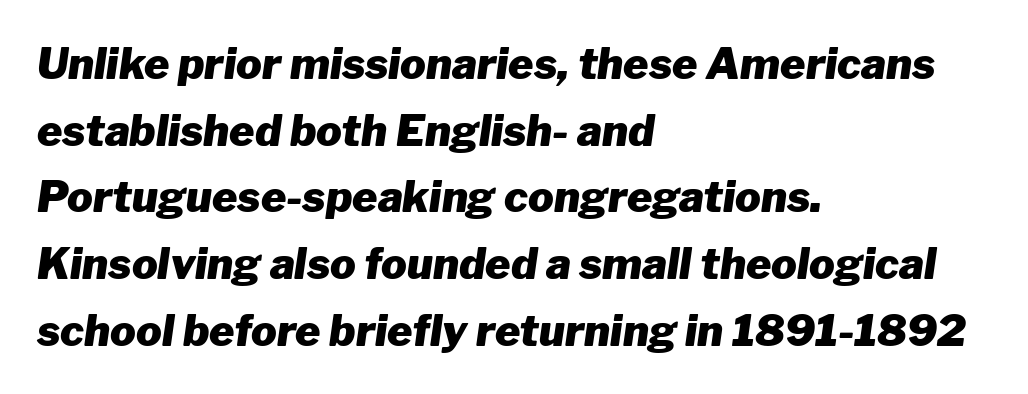
Spacing between characters is what you'd get straight out of the box. Evenly set lines give the paragraph a standard silhouette. Pretty heavy lettering here — definitely bold. Glance below the letters and you will spot only blank space. The lines are quadded left. Italic? Definitely — the glyphs are oblique.
